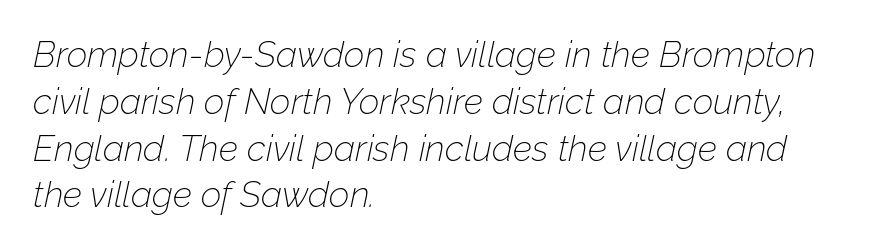
{"italic": "yes", "lean": "right", "slant_degrees": 12, "bold": "no", "weight": "thin", "width": "normal", "stroke_contrast": "low", "x_height": "medium", "monospaced": "no", "underline": "no", "align": "left", "line_spacing": "normal", "line_spacing_ratio": 1.3, "letter_spacing": "normal", "letter_spacing_em": 0.0, "glyph_px": 36}
